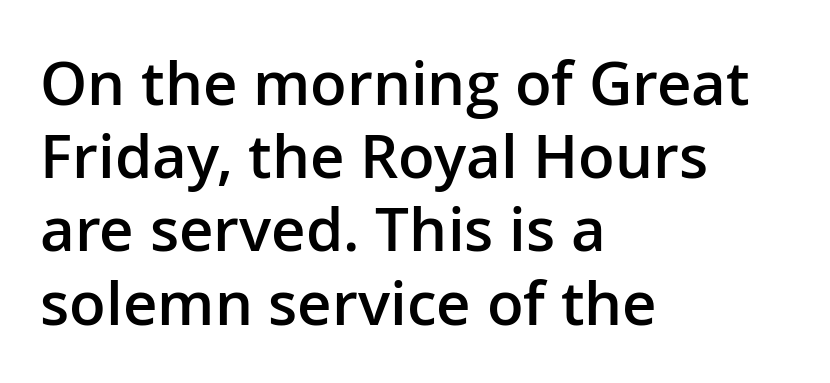
The image shows 60 px semibold sans-serif type, upright; set left-aligned, line spacing 1.22x, normal letter spacing, not underlined; low stroke contrast and a medium x-height.
